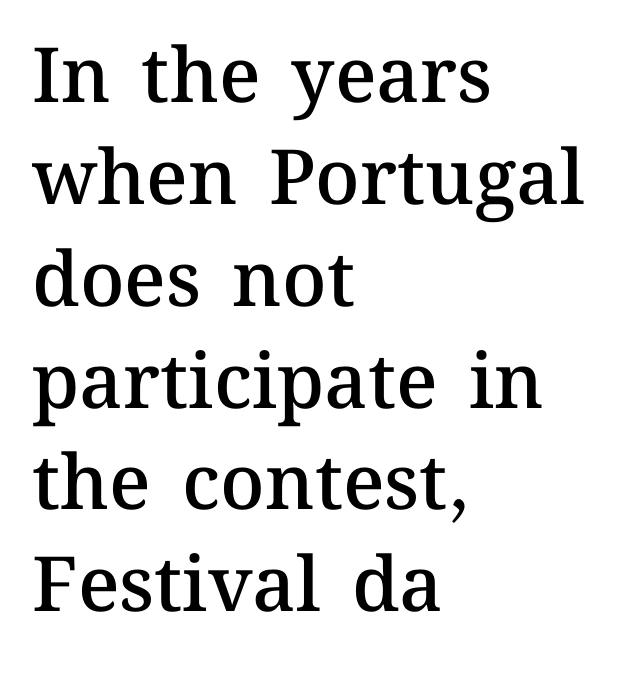
Letters rest on an invisible, unmarked baseline. Where is the straight margin? On the left. The designer left line spacing at the default. The typography opts for an upright posture over an oblique one.
